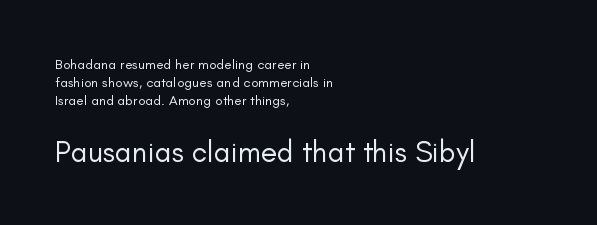
The image shows 30 px regular-weight sans-serif type, upright; set left-aligned, normal line spacing (1.28x), normal letter spacing, not underlined; the second (bottom) block is 2.14x larger; low stroke contrast and a small x-height.
